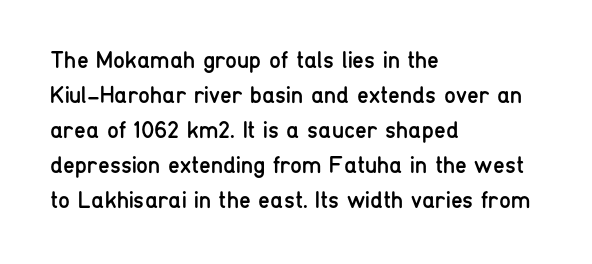
{"italic": "no", "bold": "no", "underline": "no", "align": "left", "line_spacing": "normal", "line_spacing_ratio": 1.46, "letter_spacing": "normal", "letter_spacing_em": 0.0, "glyph_px": 24}
